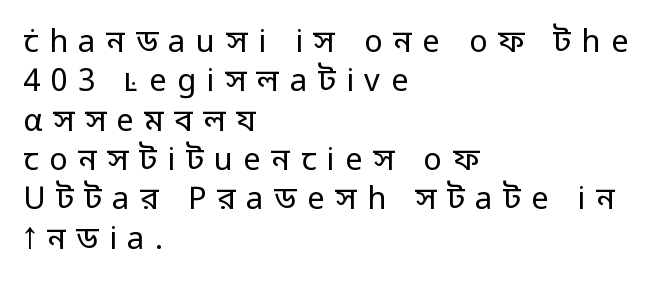
Q: Is the text bold? A: No.
Q: Is the text italic (slanted)? A: No, it is upright.
Q: Is the typeface a serif or a sans-serif typeface? A: Sans-serif.
Q: Is the text underlined? A: No.
Q: How is the paragraph aligned? A: Left-aligned.
Q: Is the spacing between letters normal or unusually wide? A: Unusually wide.
Q: Is the spacing between lines tight, normal or loose? A: Normal.
Q: Width (condensed, normal, or wide)? A: Normal.
Q: Stroke contrast? A: Low.
Q: x-height? A: Medium.
Q: Monospaced? A: No.
